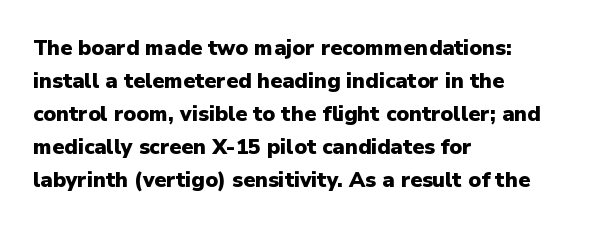
The sample has been set heavy, in full bold. Any mark beneath the type? The region is blank. The ragged edge is on the right, which tells us the setting is flush left. This sample uses plain, unmodified letter spacing. Posture: vertical. Does the leading feel generous? No, just average.
